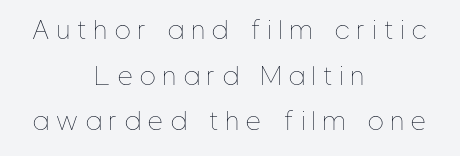
The image shows 23 px text type, upright; set centered, loose line spacing (1.98x), unusually wide letter spacing (+0.35 em), not underlined.
